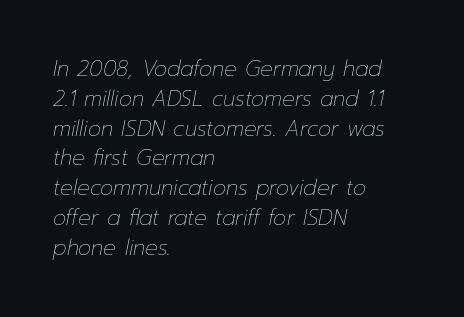
The image shows 21 px text type, italic (leaning right); set left-aligned, normal line spacing (1.42x), normal letter spacing, not underlined.
